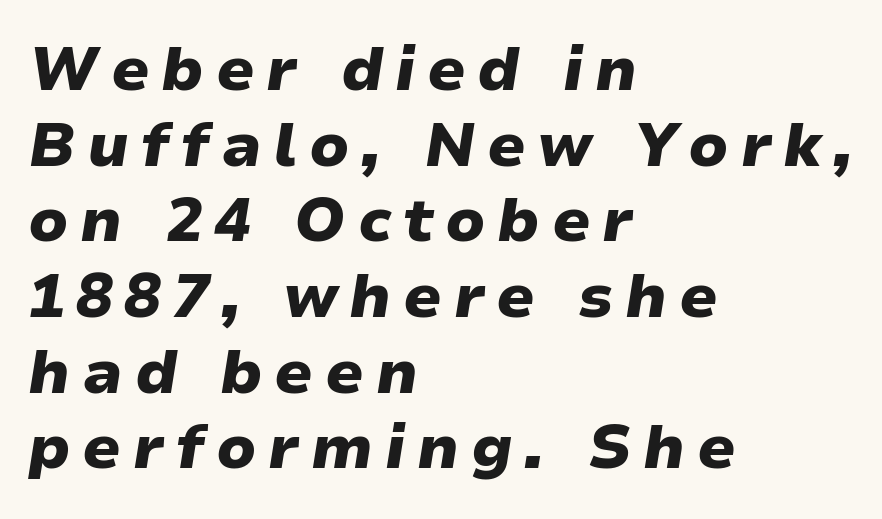
Q: Is the text bold? A: Yes.
Q: Is the text italic (slanted)? A: Yes, it leans right by about 9 degrees.
Q: Is the text underlined? A: No.
Q: How is the paragraph aligned? A: Left-aligned.
Q: Width (condensed, normal, or wide)? A: Wide.
Q: Stroke contrast? A: Low.
Q: x-height? A: Medium.
Q: Monospaced? A: No.
